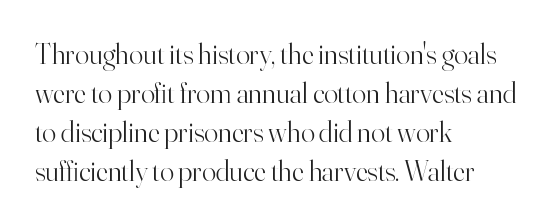
The image shows 29 px light serif type, upright; set left-aligned, normal line spacing (1.34x), normal letter spacing, not underlined; high stroke contrast and a small x-height.
